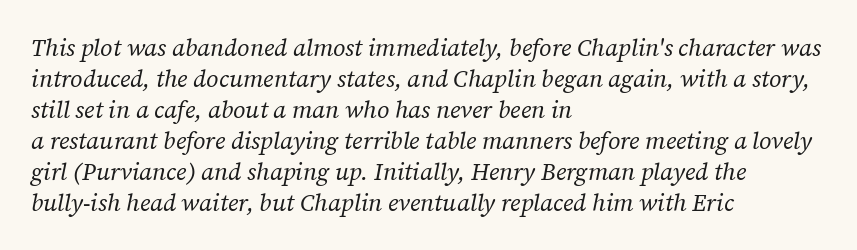
Q: Is the text bold? A: No.
Q: Is the text italic (slanted)? A: Yes, it leans right by about 12 degrees.
Q: Is the text underlined? A: No.
Q: How is the paragraph aligned? A: Left-aligned.
Q: Is the spacing between letters normal or unusually wide? A: Normal.
Q: Is the spacing between lines tight, normal or loose? A: Normal.
